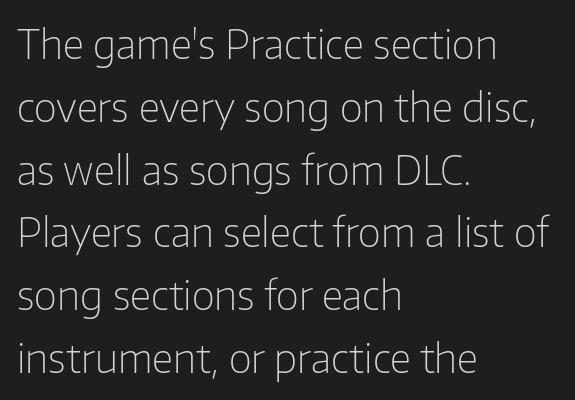
Q: Is the text bold? A: No.
Q: Is the text italic (slanted)? A: No, it is upright.
Q: Is the typeface a serif or a sans-serif typeface? A: Sans-serif.
Q: Is the text underlined? A: No.
Q: How is the paragraph aligned? A: Left-aligned.
Q: Is the spacing between letters normal or unusually wide? A: Normal.
Q: Is the spacing between lines tight, normal or loose? A: Normal.
Q: Width (condensed, normal, or wide)? A: Normal.
Q: Stroke contrast? A: Low.
Q: x-height? A: Medium.
Q: Monospaced? A: No.
